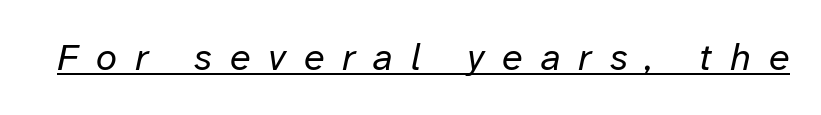
Q: Is the text bold? A: No.
Q: Is the text italic (slanted)? A: Yes, it leans right by about 12 degrees.
Q: Is the text underlined? A: Yes.
Q: Is the spacing between letters normal or unusually wide? A: Unusually wide.
Q: Width (condensed, normal, or wide)? A: Normal.
Q: Stroke contrast? A: Low.
Q: x-height? A: Medium.
Q: Monospaced? A: No.
